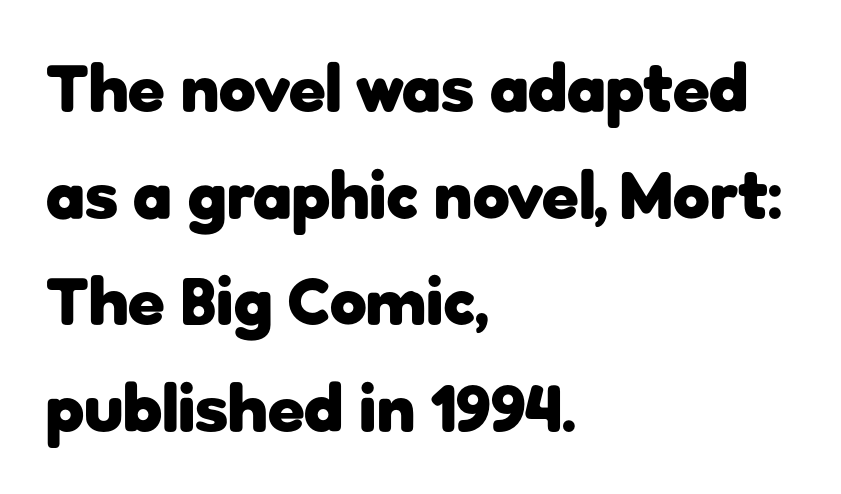
Note the varied advance widths — an 'i' is clearly narrower than an 'm'. Notice how the passage keeps a crisp vertical edge on the left only. The block of text has a typical density, with ordinary space between rows. The area under the type is left untouched. The type family on display is of the sans-serif kind. Heavy-handed strokes throughout: this text is bold.
